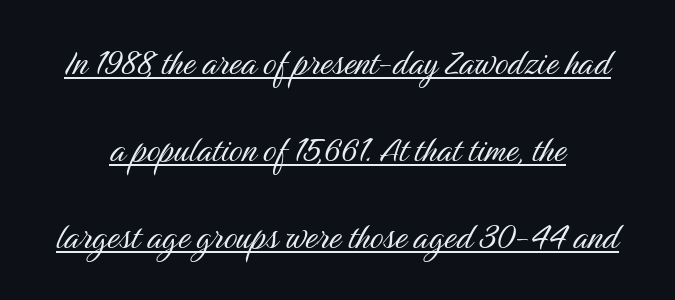
Has an underline been added? It has. Each letter keeps its own natural width here, so spacing adapts to shape. A typesetter would call this zero additional tracking. The rendering uses a large line-height, opening up the rows. Nope, no serifs anywhere on these letters.
